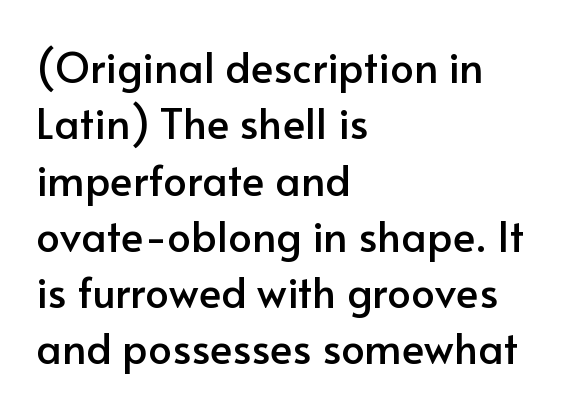
Inter-character spacing is left at the font's built-in metrics. Teacher's note: observe the even left margin — that is flush-left alignment. The type family on display is of the sans-serif kind. Varying glyph widths throughout — classic text-font behaviour.
